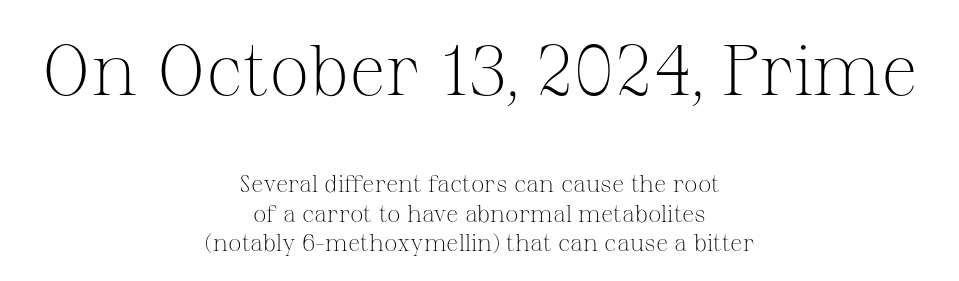
The image shows 72 px light serif type, upright; set centered, line spacing 1.23x, normal letter spacing, not underlined; the first (top) block is 3.0x larger; medium stroke contrast and a medium x-height.
